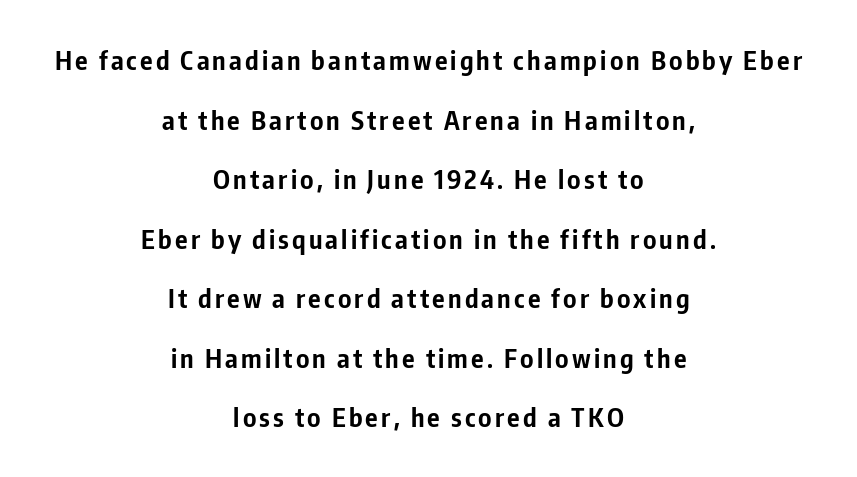
The strokes are fattened all the way to bold. Students, observe: this is what heavily led, spacious text looks like. Does the lettering tilt? It doesn't — this is upright. Words float on clear page, feet unadorned.
